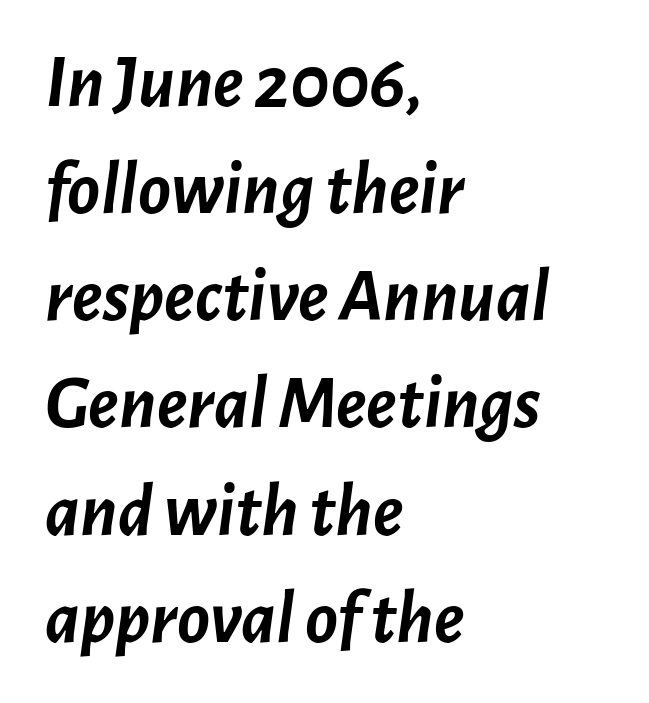
How would I describe the line gaps? Plain and ordinary. The type is set solid horizontally, with unmodified tracking. Is this a fixed-width face? No — the glyphs have proportional, varying widths. The text block is weighted toward the left margin, trailing off unevenly rightward.
